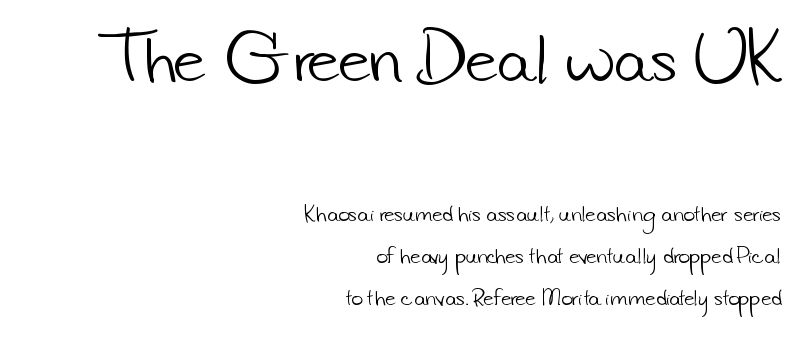
The image shows 61 px light sans-serif type; set right-aligned, loose line spacing (2.1x), normal letter spacing, not underlined; the first (top) block is 3.05x larger; low stroke contrast and a small x-height.
